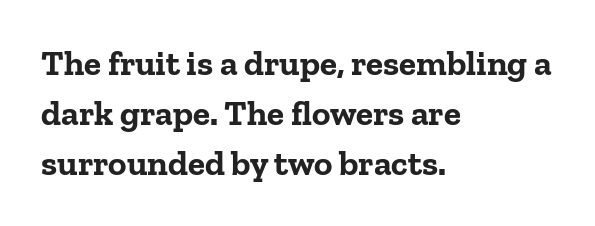
The image shows 35 px bold serif type, upright; set left-aligned, normal line spacing (1.43x), normal letter spacing, not underlined; low stroke contrast and a medium x-height.
